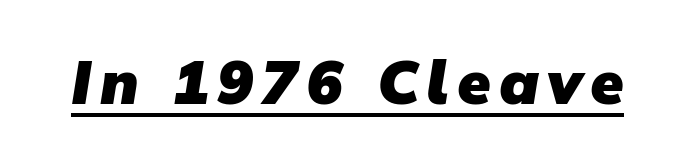
The image shows 61 px heavy sans-serif type; set underlined; low stroke contrast and a medium x-height.
